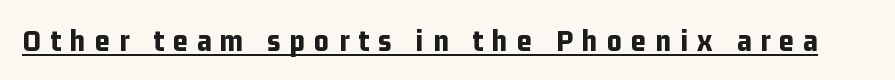
Q: Is the text bold? A: Yes.
Q: Is the text italic (slanted)? A: No, it is upright.
Q: Is the typeface a serif or a sans-serif typeface? A: Sans-serif.
Q: Is the text underlined? A: Yes.
Q: Is the spacing between letters normal or unusually wide? A: Unusually wide.
Q: Width (condensed, normal, or wide)? A: Condensed.
Q: Stroke contrast? A: Low.
Q: x-height? A: Medium.
Q: Monospaced? A: No.
